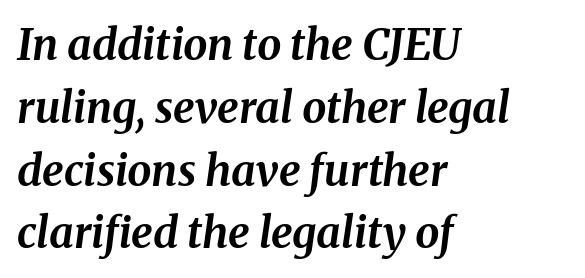
This rendering features lettering with no underline. The space between consecutive lines is moderate. Look at the stroke-to-counter ratio: heavy, a bold. Inter-character spacing is left at the font's built-in metrics.
